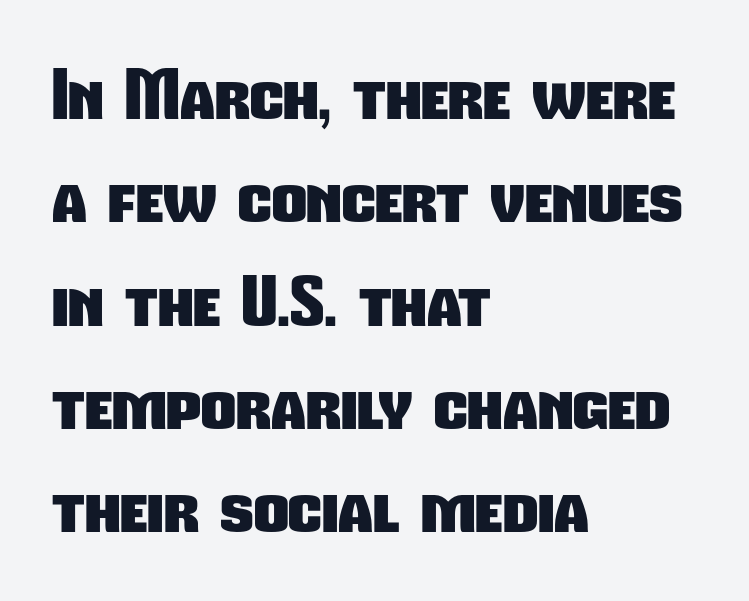
Note the varied advance widths — an 'i' is clearly narrower than an 'm'. The rendering anchors every line to the left-hand side. The gap between lines stays unmarked. The horizontal fit of the characters is conventional and even. Compared with an ordinary text face, these strokes are far heavier — a full bold. This rendering employs a face without finishing strokes, i.e., a sans-serif.
